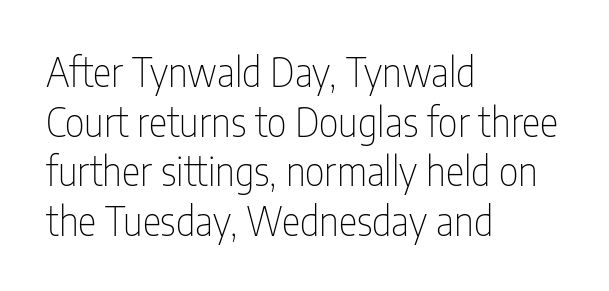
{"serif": "no", "italic": "no", "bold": "no", "weight": "thin", "width": "condensed", "stroke_contrast": "low", "x_height": "medium", "monospaced": "no", "underline": "no", "align": "left", "line_spacing": "normal", "line_spacing_ratio": 1.27, "letter_spacing": "normal", "letter_spacing_em": 0.0, "glyph_px": 39}
